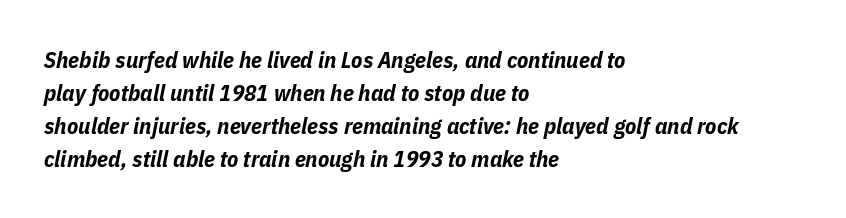
The image shows 23 px bold type, italic (leaning right); set left-aligned, normal line spacing (1.43x), normal letter spacing, not underlined.
